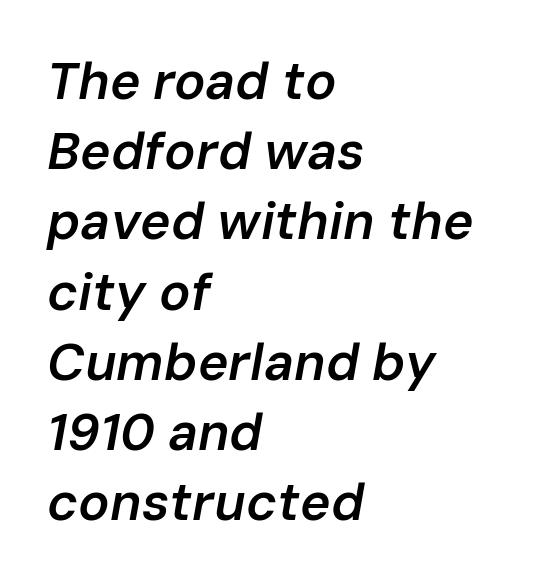
Q: Is the text bold? A: Semi-bold.
Q: Is the text italic (slanted)? A: Yes, it leans right by about 10 degrees.
Q: Is the text underlined? A: No.
Q: How is the paragraph aligned? A: Left-aligned.
Q: Is the spacing between letters normal or unusually wide? A: Normal.
Q: Is the spacing between lines tight, normal or loose? A: Normal.
Q: Width (condensed, normal, or wide)? A: Normal.
Q: Stroke contrast? A: Low.
Q: x-height? A: Medium.
Q: Monospaced? A: No.
